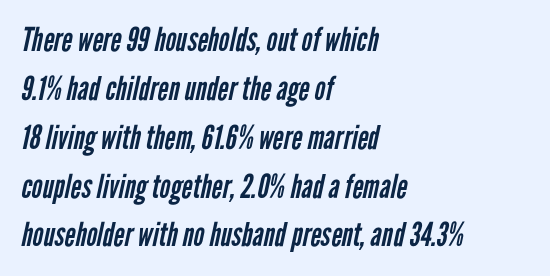
{"serif": "no", "bold": "no", "weight": "regular", "width": "condensed", "stroke_contrast": "low", "x_height": "medium", "monospaced": "no", "underline": "no", "align": "left", "line_spacing": "normal", "line_spacing_ratio": 1.48, "letter_spacing": "normal", "letter_spacing_em": 0.0, "glyph_px": 33}
